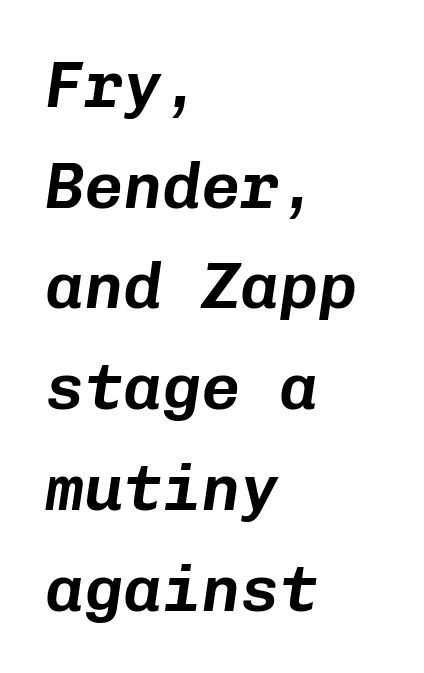
The text block is weighted toward the left margin, trailing off unevenly rightward. Is the letter spacing exaggerated? No — it looks like the ordinary default. The letters march in equal steps, a hallmark of fixed-pitch type. The specimen omits any rule beneath the text block's lines.
